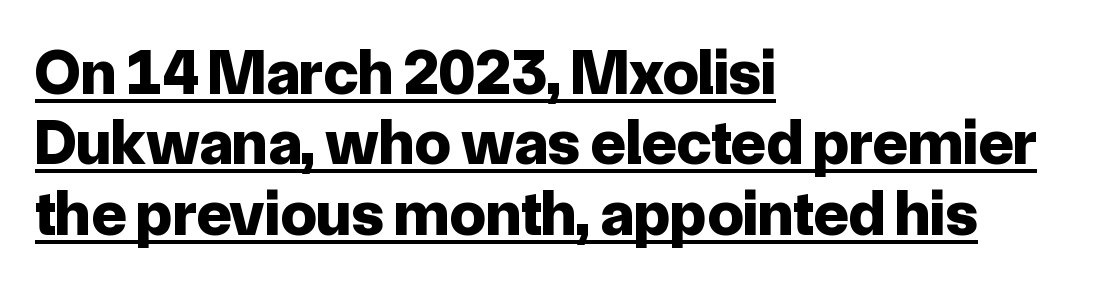
The image shows 64 px bold sans-serif type, upright; set left-aligned, tight line spacing (1.1x), normal letter spacing, underlined; low stroke contrast and a medium x-height.
